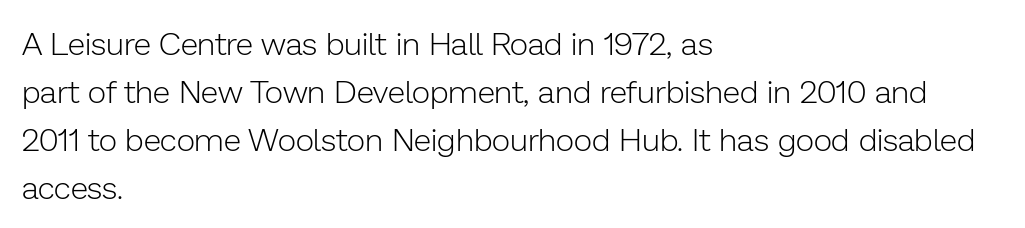
Q: Is the text bold? A: No.
Q: Is the text italic (slanted)? A: No, it is upright.
Q: Is the typeface a serif or a sans-serif typeface? A: Sans-serif.
Q: Is the text underlined? A: No.
Q: How is the paragraph aligned? A: Left-aligned.
Q: Is the spacing between letters normal or unusually wide? A: Normal.
Q: Is the spacing between lines tight, normal or loose? A: Normal.
Q: Width (condensed, normal, or wide)? A: Normal.
Q: Stroke contrast? A: Low.
Q: x-height? A: Medium.
Q: Monospaced? A: No.
